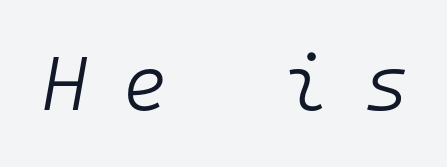
The image shows 77 px light type, italic (leaning right), monospaced; set unusually wide letter spacing (+0.46 em), not underlined; low stroke contrast and a medium x-height.
